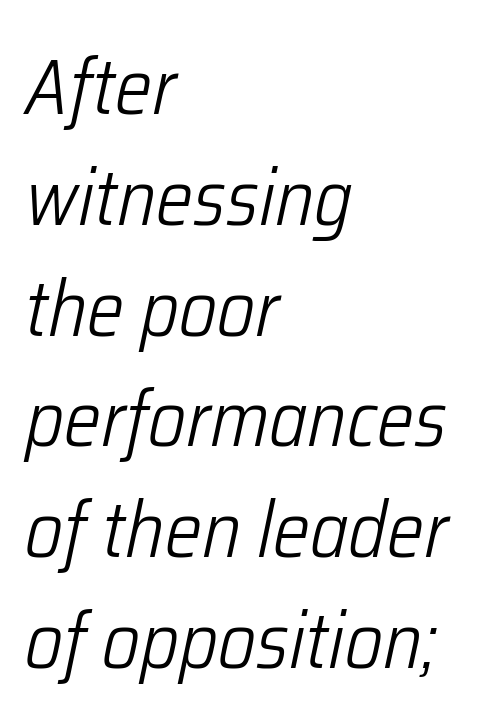
Line beginnings align vertically; line endings do not. The rendering applies a slant to the glyphs. The face used here is proportionally spaced, like ordinary book or web type. Tracking here is standard; glyphs follow each other at the usual distance. How would I describe the line gaps? Plain and ordinary. Is this a heavy cut? Hardly; it is regular or lighter.
